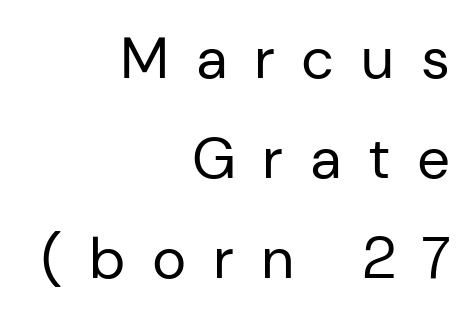
The image shows 58 px regular-weight sans-serif type, upright; set right-aligned, line spacing 1.72x, unusually wide letter spacing (+0.46 em), not underlined; low stroke contrast and a medium x-height.
